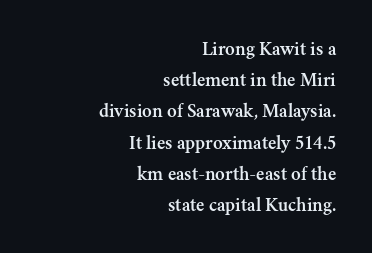
{"italic": "no", "underline": "no", "align": "right", "line_spacing": "normal", "line_spacing_ratio": 1.56, "letter_spacing": "normal", "letter_spacing_em": 0.0, "glyph_px": 20}
